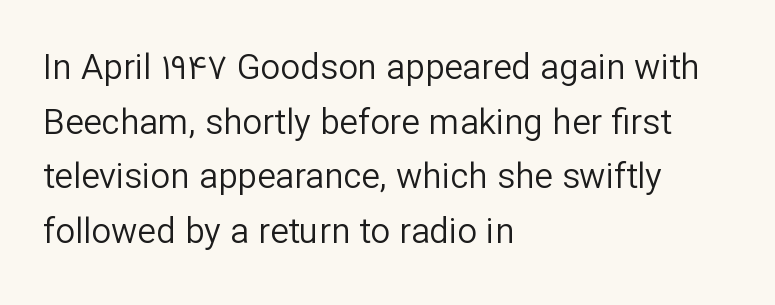
The image shows 35 px regular-weight sans-serif type, upright; set left-aligned, normal line spacing (1.56x), normal letter spacing, not underlined; low stroke contrast and a medium x-height.
